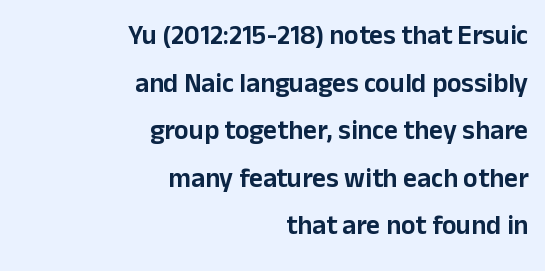
The specimen reads as upright at a glance. The foot of each line stays bare and open. No extra tracking has been applied to these lines. The typesetter chose a ragged-left arrangement here.
